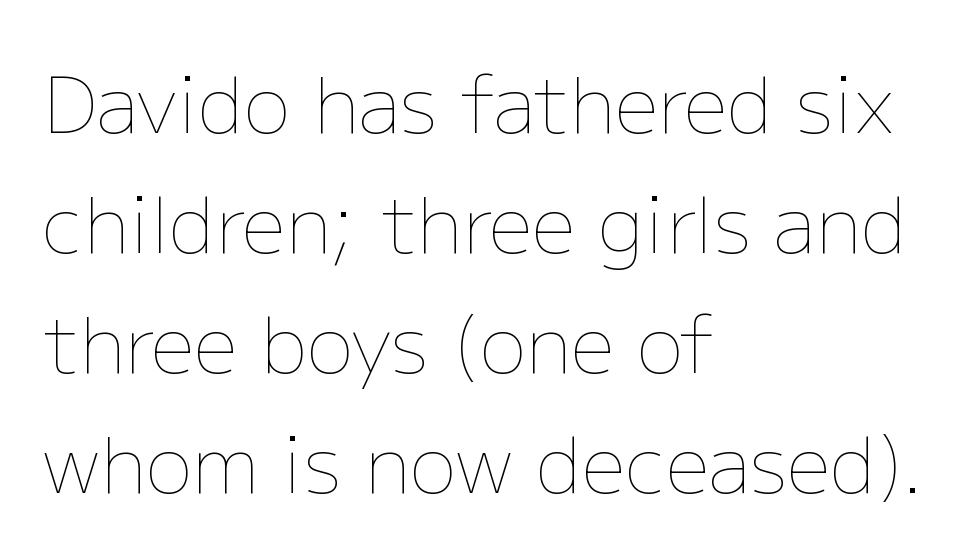
{"italic": "no", "bold": "no", "weight": "thin", "width": "normal", "stroke_contrast": "low", "x_height": "medium", "monospaced": "no", "underline": "no", "align": "left", "line_spacing": "normal", "line_spacing_ratio": 1.54, "letter_spacing": "normal", "letter_spacing_em": 0.0, "glyph_px": 78}
